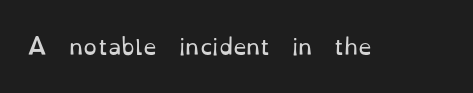
Q: Is the text bold? A: No.
Q: Is the text italic (slanted)? A: No, it is upright.
Q: Is the text underlined? A: No.
Q: Is the spacing between letters normal or unusually wide? A: Normal.
